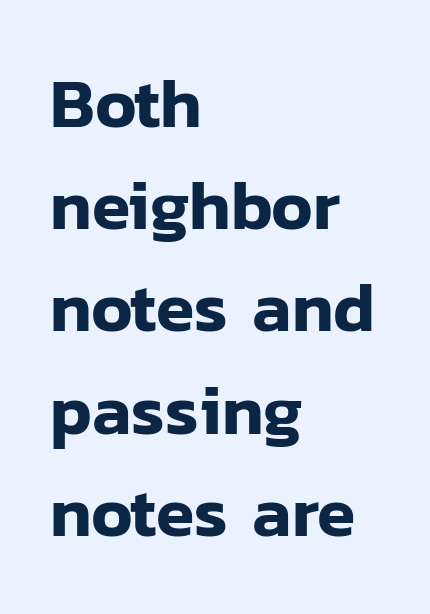
The image shows 70 px sans-serif type, upright; set left-aligned, normal line spacing (1.46x), normal letter spacing, not underlined; low stroke contrast and a medium x-height.
